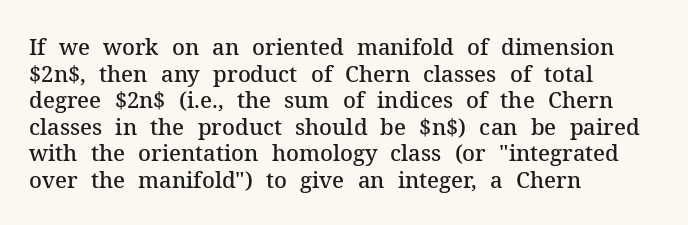
The image shows 22 px text type, upright; set left-aligned, line spacing 1.21x, normal letter spacing, not underlined.
